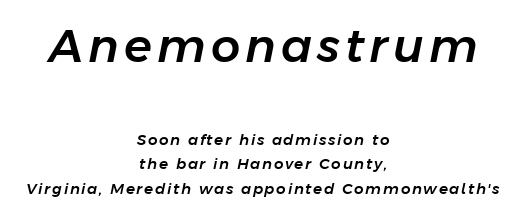
The paragraph has two soft edges and a firm central axis. Underlining? Definitely not there. The composition opens big and finishes small. Designer's note — italics engaged. Do the characters align in a grid? No, the font is proportional. These lines sit exactly where default settings would place them.
